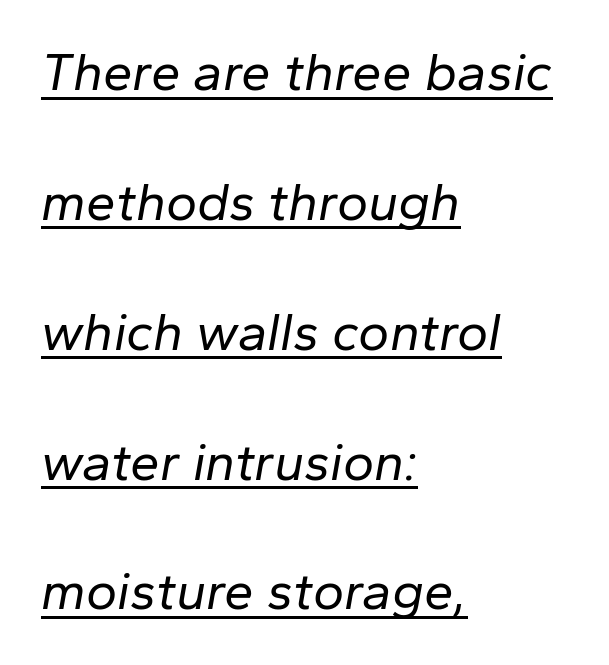
Q: Is the text bold? A: No.
Q: Is the text italic (slanted)? A: Yes, it leans right by about 10 degrees.
Q: Is the text underlined? A: Yes.
Q: How is the paragraph aligned? A: Left-aligned.
Q: Is the spacing between letters normal or unusually wide? A: Normal.
Q: Is the spacing between lines tight, normal or loose? A: Loose.
Q: Width (condensed, normal, or wide)? A: Normal.
Q: Stroke contrast? A: Low.
Q: x-height? A: Medium.
Q: Monospaced? A: No.
